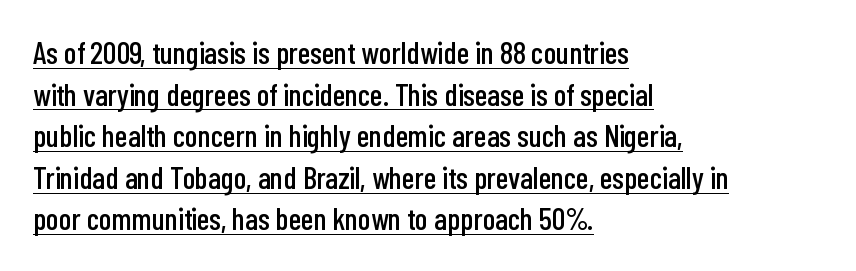
The image shows 31 px condensed sans-serif type, upright; set left-aligned, normal line spacing (1.34x), normal letter spacing, underlined; low stroke contrast and a medium x-height.
